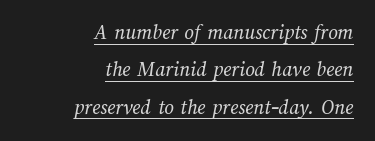
The face used here appears with an underline applied. The weight tops out at a normal text grade. This sample is right-justified, so line beginnings fall wherever the words allow. Standard letterfit; no display-style spreading of the glyphs.
